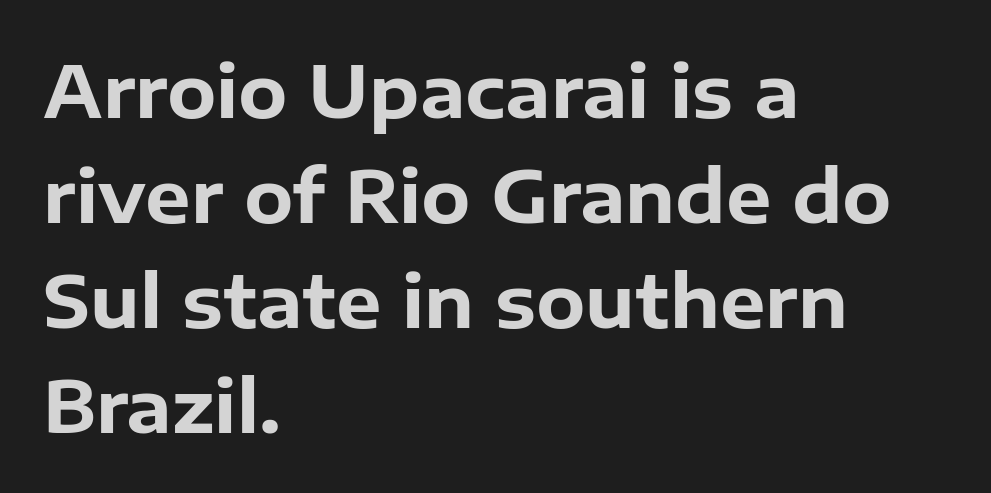
Q: Is the text bold? A: Yes.
Q: Is the text italic (slanted)? A: No, it is upright.
Q: Is the typeface a serif or a sans-serif typeface? A: Sans-serif.
Q: Is the text underlined? A: No.
Q: How is the paragraph aligned? A: Left-aligned.
Q: Is the spacing between letters normal or unusually wide? A: Normal.
Q: Is the spacing between lines tight, normal or loose? A: Normal.
Q: Width (condensed, normal, or wide)? A: Normal.
Q: Stroke contrast? A: Low.
Q: x-height? A: Medium.
Q: Monospaced? A: No.
